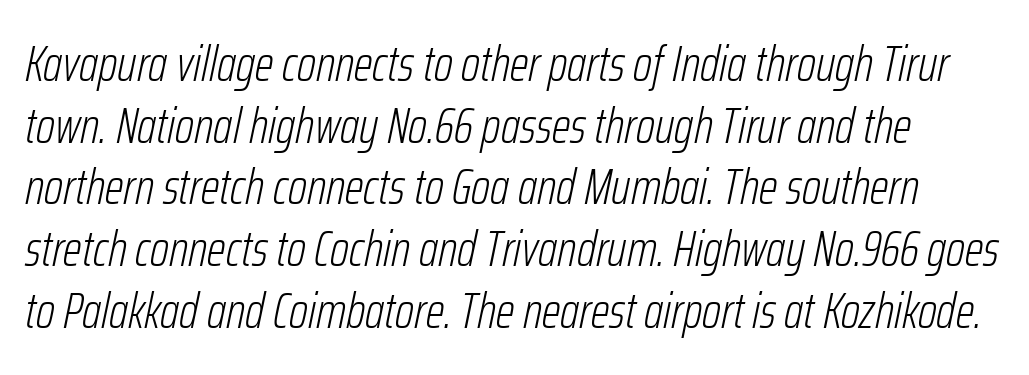
{"italic": "yes", "lean": "right", "slant_degrees": 12, "bold": "no", "weight": "light", "width": "condensed", "stroke_contrast": "low", "x_height": "medium", "monospaced": "no", "underline": "no", "line_spacing": "normal", "line_spacing_ratio": 1.26, "letter_spacing": "normal", "letter_spacing_em": 0.0, "glyph_px": 49}
